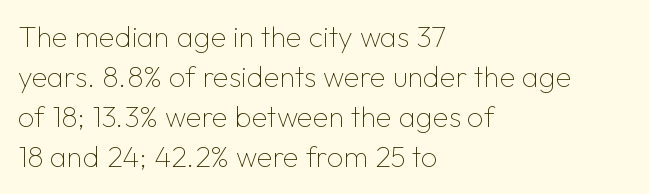
Bare-footed words on every line. Every row of glyphs begins at an identical x-position on the left. The strokes carry an ordinary text weight at most. Character widths vary here, with narrow letters taking less room than wide ones. The line-height multiplier appears to be the usual default. Characters remain perfectly vertical along every line.
